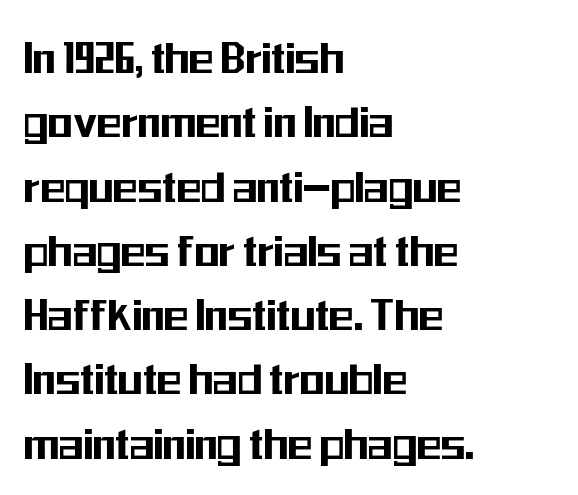
The image shows 51 px condensed sans-serif type, upright; set left-aligned, normal line spacing (1.26x), normal letter spacing, not underlined; medium stroke contrast and a medium x-height.
